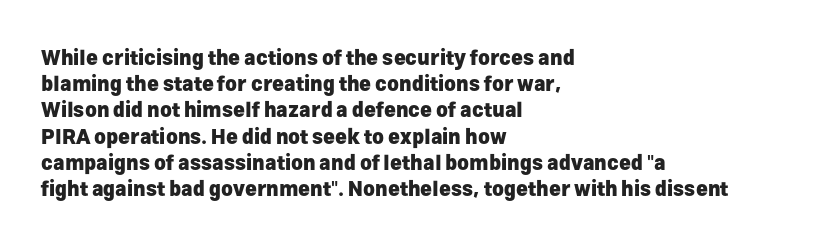
Leftover space on each line is placed entirely after the last word. Honestly, the row spacing looks completely unremarkable. This sample uses an upright cut, with every glyph sitting square on the baseline. A typesetter would call this zero additional tracking. Check the space under the baseline: it is left empty.
